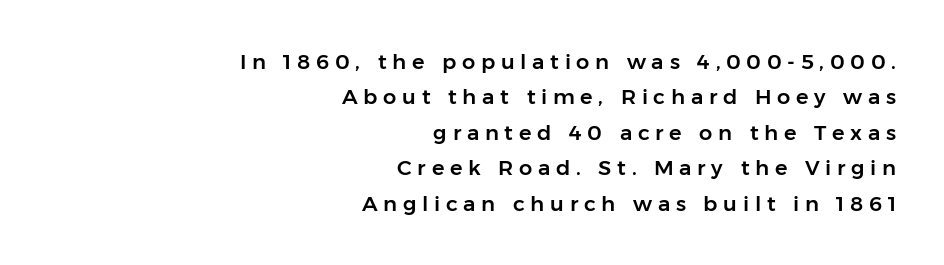
The block of text has a typical density, with ordinary space between rows. Between one letter and the next there's a generous, obvious gap. Layout note: lines flush right. No italicization has been applied; the sample stays upright. Type without underlining.
